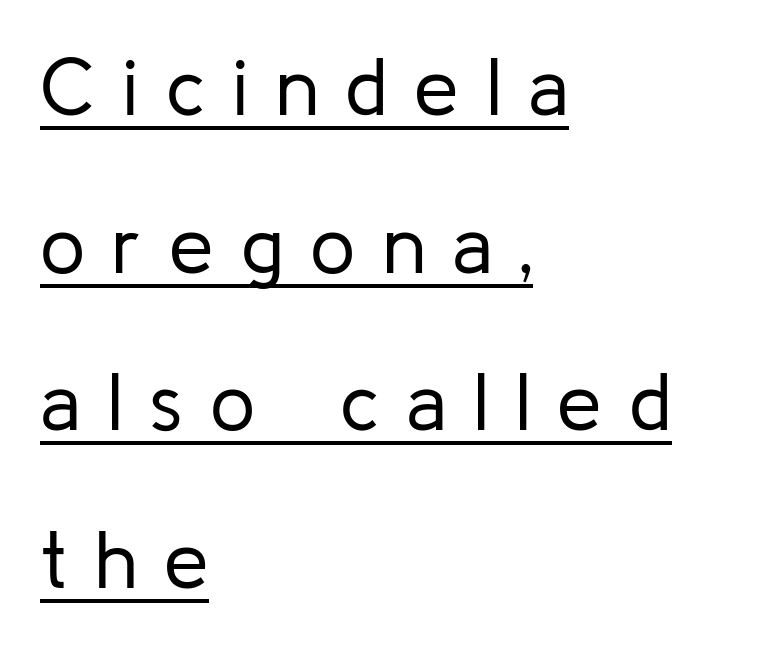
Nope, not italic — everything's standing straight. Each word looks stretched out because of the extra space between its letters. The rendering uses a large line-height, opening up the rows. Notice how the passage keeps a crisp vertical edge on the left only. Does the type have serifs? No, each stem ends abruptly. Looks like regular typesetting: each glyph gets only the width it needs.
